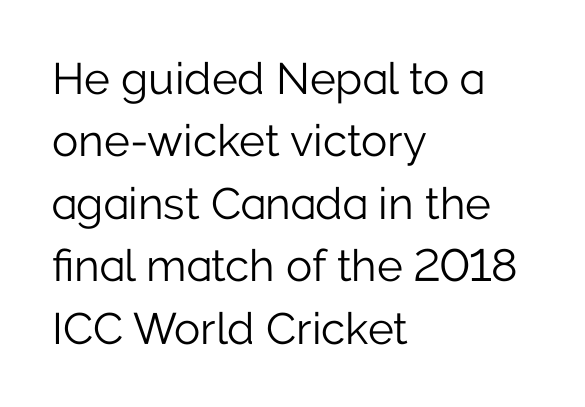
The image shows 44 px light sans-serif type, upright; set left-aligned, normal line spacing (1.42x), normal letter spacing, not underlined; low stroke contrast and a medium x-height.
